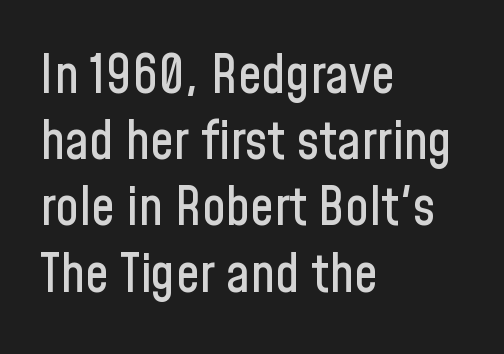
Think of a printed novel: that variable character pitch is what you see here. Line spacing here is normal. Line beginnings align vertically; line endings do not. This is sans-serif lettering, the kind often seen on screens and signage. Is the letter spacing exaggerated? No — it looks like the ordinary default. Check under the words: just untouched page.
